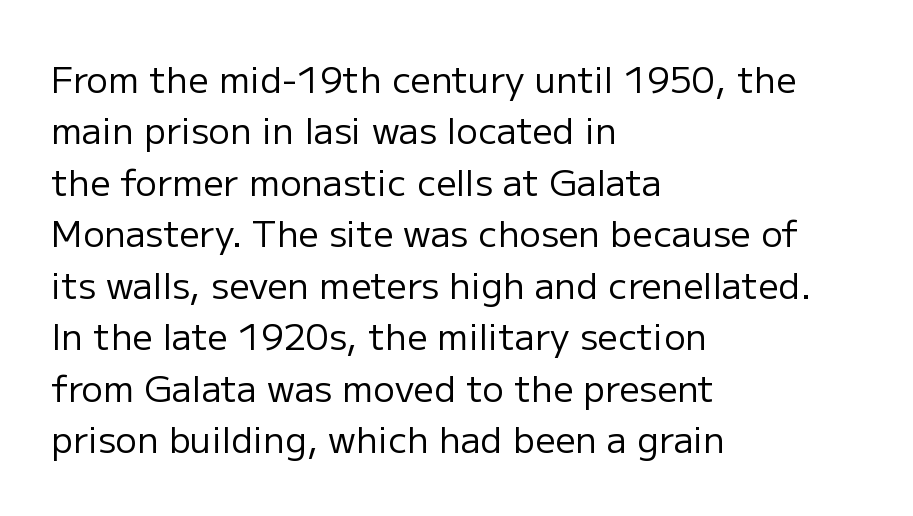
{"serif": "no", "italic": "no", "bold": "no", "weight": "regular", "width": "normal", "stroke_contrast": "low", "x_height": "medium", "monospaced": "no", "underline": "no", "align": "left", "line_spacing": "normal", "line_spacing_ratio": 1.43, "letter_spacing": "normal", "letter_spacing_em": 0.0, "glyph_px": 36}
